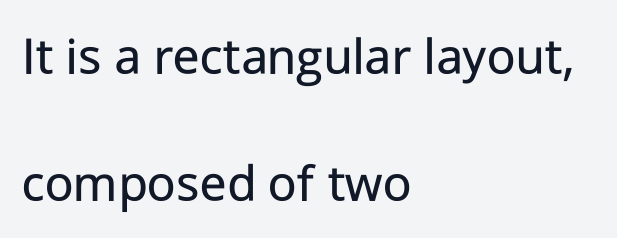
Q: Is the text bold? A: No.
Q: Is the text italic (slanted)? A: No, it is upright.
Q: Is the typeface a serif or a sans-serif typeface? A: Sans-serif.
Q: Is the text underlined? A: No.
Q: How is the paragraph aligned? A: Left-aligned.
Q: Is the spacing between letters normal or unusually wide? A: Normal.
Q: Is the spacing between lines tight, normal or loose? A: Loose.
Q: Width (condensed, normal, or wide)? A: Normal.
Q: Stroke contrast? A: Low.
Q: x-height? A: Medium.
Q: Monospaced? A: No.
